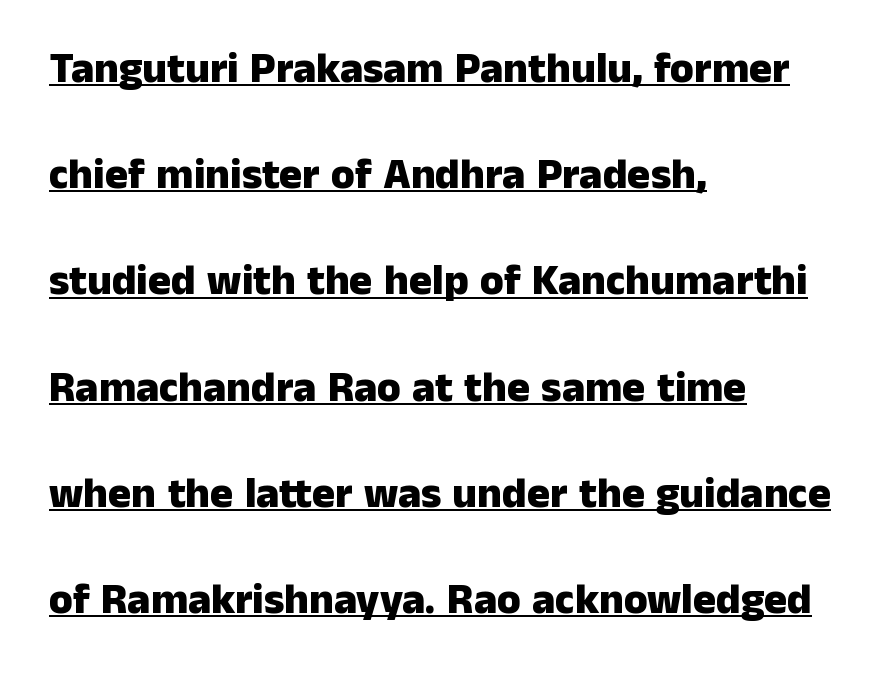
Q: Is the text bold? A: Yes.
Q: Is the text italic (slanted)? A: No, it is upright.
Q: Is the typeface a serif or a sans-serif typeface? A: Sans-serif.
Q: Is the text underlined? A: Yes.
Q: How is the paragraph aligned? A: Left-aligned.
Q: Is the spacing between letters normal or unusually wide? A: Normal.
Q: Is the spacing between lines tight, normal or loose? A: Loose.
Q: Width (condensed, normal, or wide)? A: Normal.
Q: Stroke contrast? A: Low.
Q: x-height? A: Medium.
Q: Monospaced? A: No.
